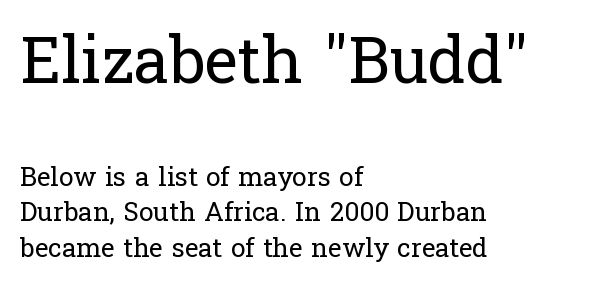
Ink coverage per letter is moderate at most. The emphasis by scale lands on block number one, above. A classic flush-left, rag-right setting is used for this passage. Observe the ordinary spacing: letters are neighbours, not strangers. The designer left line spacing at the default. The space directly below the letters is spotless.
